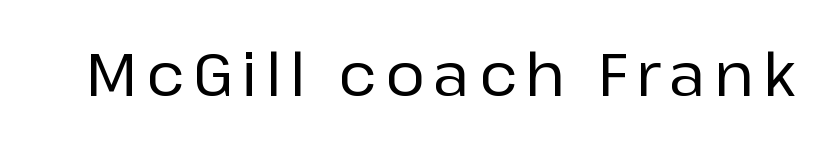
{"serif": "no", "italic": "no", "width": "normal", "stroke_contrast": "low", "x_height": "medium", "monospaced": "no", "underline": "no", "glyph_px": 60}
